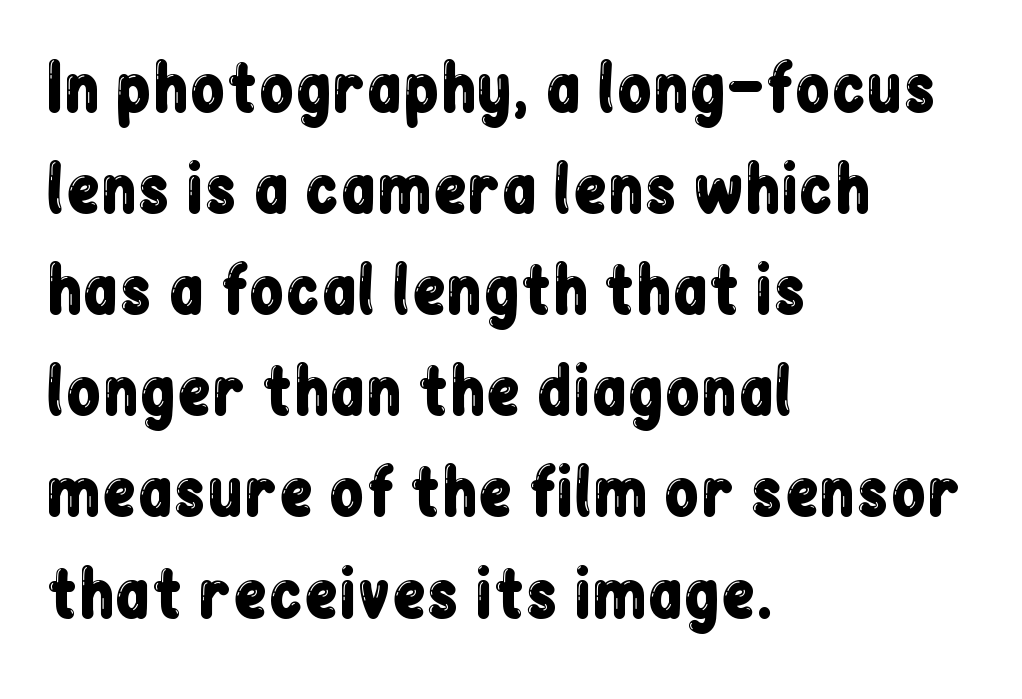
{"serif": "no", "italic": "no", "width": "condensed", "stroke_contrast": "low", "x_height": "medium", "monospaced": "no", "underline": "no", "align": "left", "line_spacing": "normal", "line_spacing_ratio": 1.58, "letter_spacing": "normal", "letter_spacing_em": 0.0, "glyph_px": 64}
